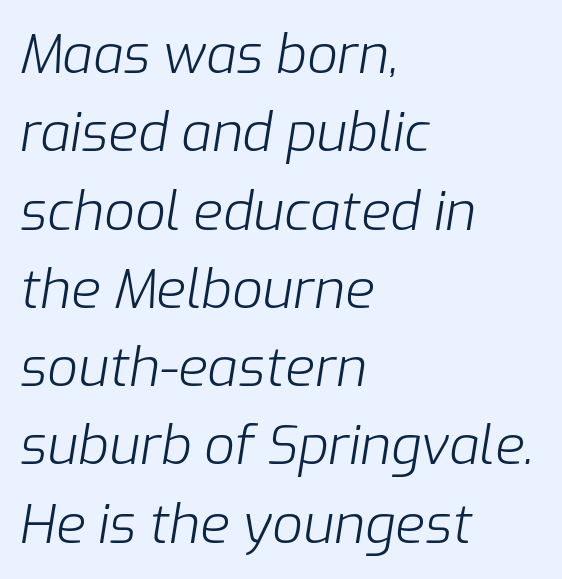
Look at the tracking — it's just the regular setting, nothing added. Vertical stems look standard width or narrower in stroke. The lines sit at an ordinary, default distance from one another. Does the copy run flush right? No — it runs flush left. Words float on clear page, feet unadorned.
